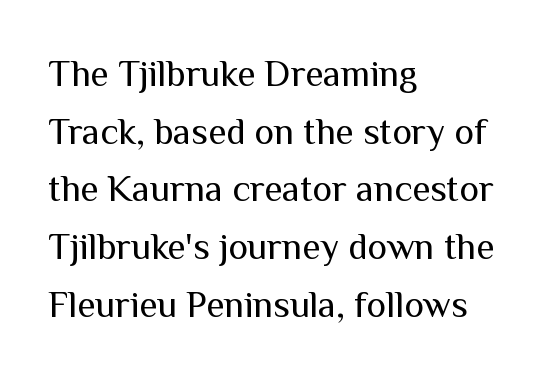
Vertically, the passage feels balanced, rows spaced as you'd expect. Default kerning and tracking; the words read as compact shapes. Words float on clear page, feet unadorned. In CSS terms this would be text-align: left. Nothing sits at the stroke ends, so this counts as sans-serif.
